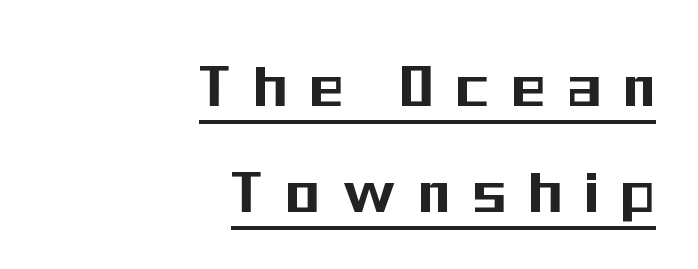
The passage shown is underscored from start to finish. Spacing between characters has been opened up far beyond the box default. A typesetter would mark this as roman, not italic. What's the leading like? Ordinary, nothing unusual.
